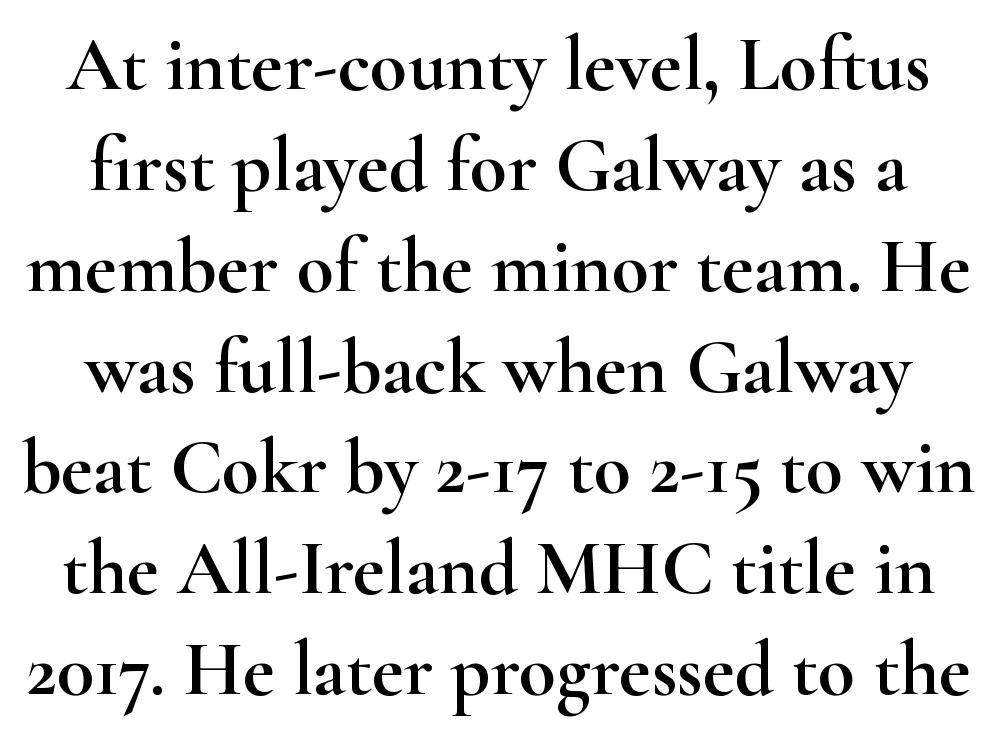
{"serif": "yes", "italic": "no", "width": "wide", "stroke_contrast": "high", "x_height": "small", "monospaced": "no", "underline": "no", "line_spacing": "normal", "line_spacing_ratio": 1.31, "letter_spacing": "normal", "letter_spacing_em": 0.0, "glyph_px": 77}
